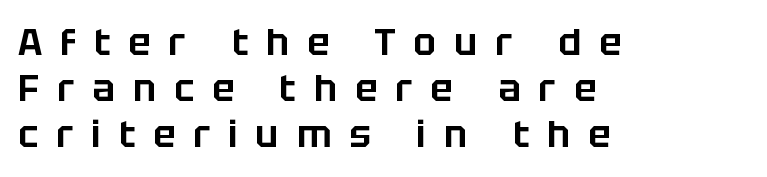
No feet cap the strokes, marking this as sans-serif type. This sample has the flowing, uneven cadence of proportional lettering. Caption: multi-line text, flush left, ragged right. Ascenders rise straight up at ninety degrees.
